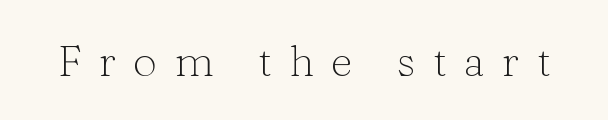
The image shows 43 px light serif type, upright; set unusually wide letter spacing (+0.4 em), not underlined; low stroke contrast and a medium x-height.
